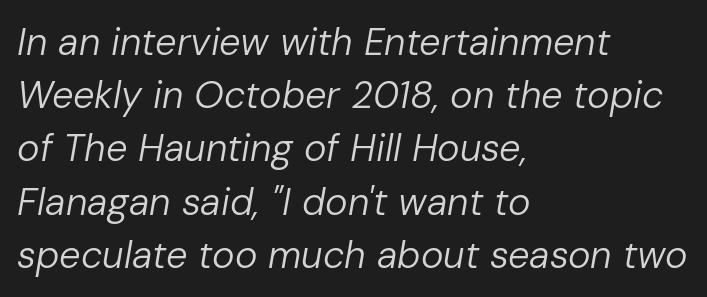
Quick note: italic. Honestly, there is no underline to notice here at all. Every row of glyphs begins at an identical x-position on the left. Does extra space separate the letters? No, they use regular spacing. The rendering uses natural spacing where letterforms have individual widths. No extra ink here — the face is not bold.
